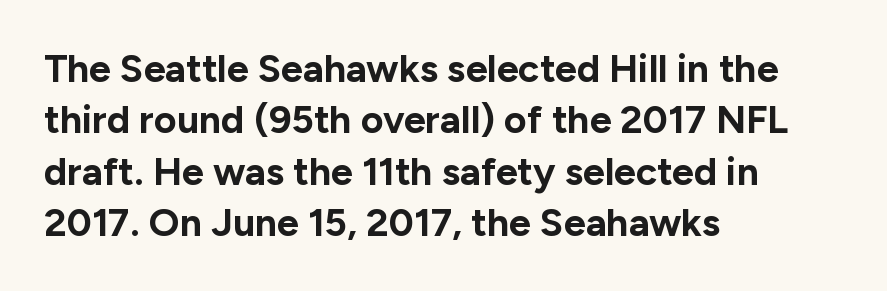
Q: Is the text bold? A: Yes.
Q: Is the text italic (slanted)? A: No, it is upright.
Q: Is the typeface a serif or a sans-serif typeface? A: Sans-serif.
Q: Is the text underlined? A: No.
Q: How is the paragraph aligned? A: Left-aligned.
Q: Is the spacing between letters normal or unusually wide? A: Normal.
Q: Is the spacing between lines tight, normal or loose? A: Normal.
Q: Width (condensed, normal, or wide)? A: Normal.
Q: Stroke contrast? A: Low.
Q: x-height? A: Medium.
Q: Monospaced? A: No.
